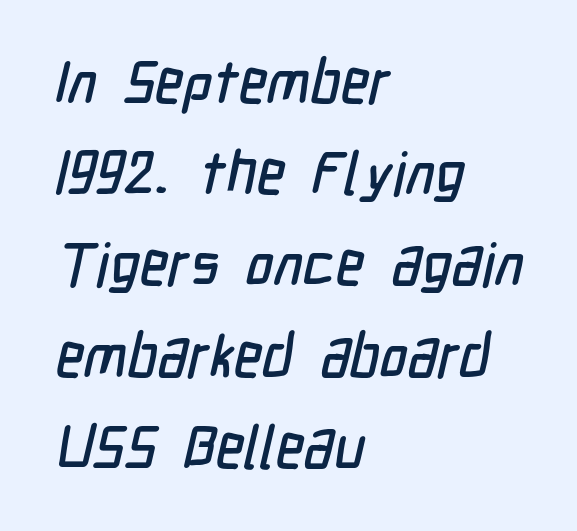
{"serif": "no", "width": "condensed", "stroke_contrast": "low", "x_height": "medium", "monospaced": "no", "underline": "no", "align": "left", "line_spacing": "normal", "line_spacing_ratio": 1.52, "letter_spacing": "normal", "letter_spacing_em": 0.0, "glyph_px": 60}
